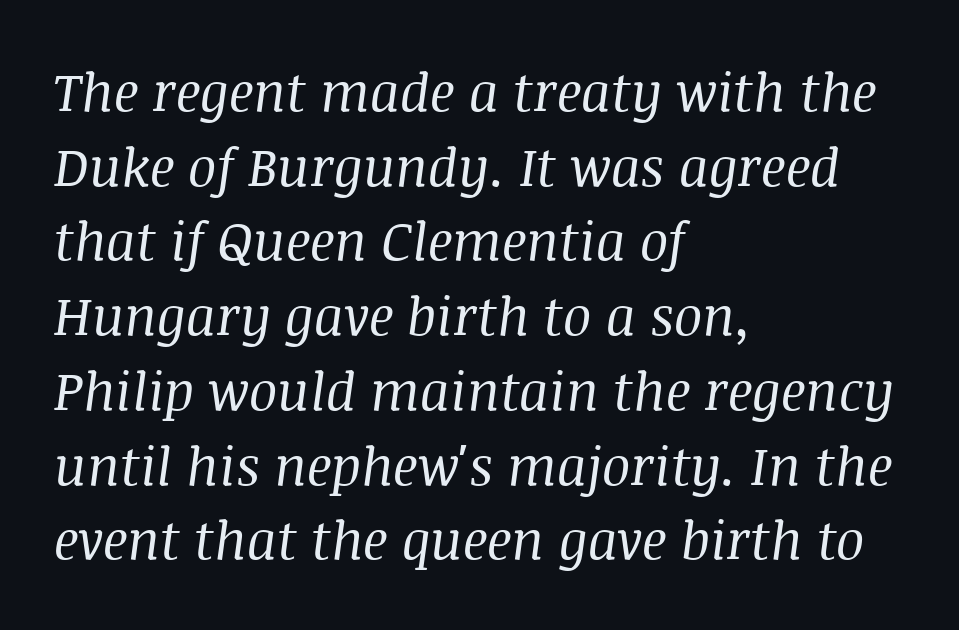
{"serif": "yes", "italic": "yes", "lean": "right", "slant_degrees": 8, "bold": "no", "weight": "regular", "width": "normal", "stroke_contrast": "medium", "x_height": "large", "monospaced": "no", "underline": "no", "align": "left", "line_spacing": "normal", "line_spacing_ratio": 1.41, "letter_spacing": "normal", "letter_spacing_em": 0.0, "glyph_px": 53}
